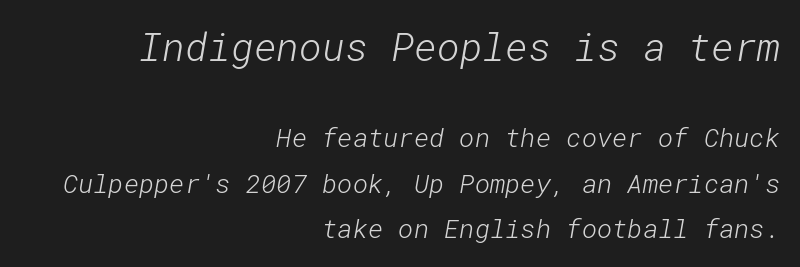
Honestly, there is no underline to notice here at all. Note: larger setting up top, smaller setting below. Nothing heavy about these letters — not bold at all. This sample uses plain, unmodified letter spacing. Letterform terminals end flat and unadorned throughout the passage. The typesetter chose a ragged-left arrangement here.
